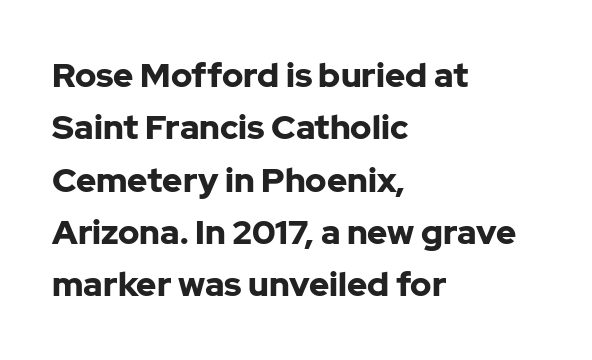
Q: Is the text bold? A: Yes.
Q: Is the text italic (slanted)? A: No, it is upright.
Q: Is the typeface a serif or a sans-serif typeface? A: Sans-serif.
Q: Is the text underlined? A: No.
Q: How is the paragraph aligned? A: Left-aligned.
Q: Is the spacing between letters normal or unusually wide? A: Normal.
Q: Is the spacing between lines tight, normal or loose? A: Normal.
Q: Width (condensed, normal, or wide)? A: Normal.
Q: Stroke contrast? A: Low.
Q: x-height? A: Medium.
Q: Monospaced? A: No.
